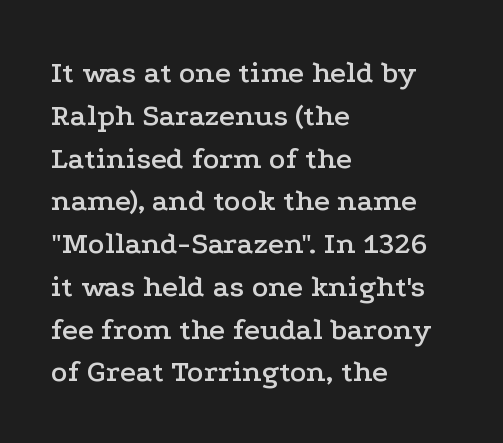
Q: Is the text italic (slanted)? A: No, it is upright.
Q: Is the typeface a serif or a sans-serif typeface? A: Serif.
Q: Is the text underlined? A: No.
Q: How is the paragraph aligned? A: Left-aligned.
Q: Is the spacing between letters normal or unusually wide? A: Normal.
Q: Is the spacing between lines tight, normal or loose? A: Normal.
Q: Width (condensed, normal, or wide)? A: Wide.
Q: Stroke contrast? A: Low.
Q: x-height? A: Medium.
Q: Monospaced? A: No.
